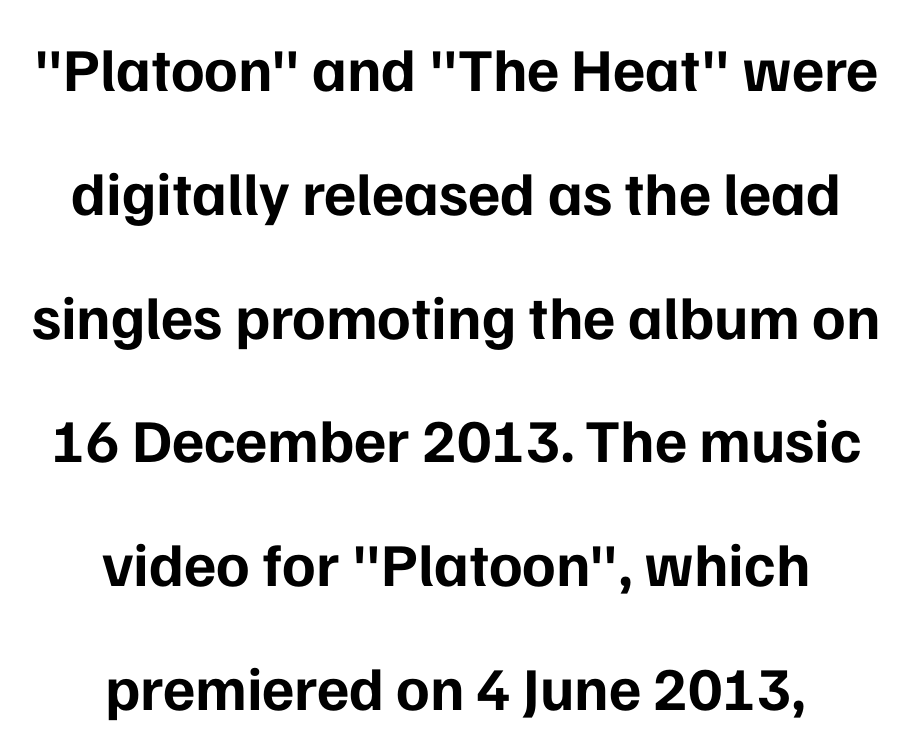
In terms of posture, this sample is upright. Varying glyph widths throughout — classic text-font behaviour. The characters look thick and weighty, a clear bold. Bare-footed words on every line. Letterform terminals end flat and unadorned throughout the passage. Is there much room between lines? Yes — plenty of vertical air separates them.
